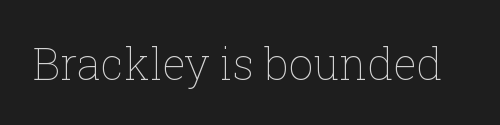
{"italic": "no", "bold": "no", "weight": "thin", "width": "normal", "stroke_contrast": "low", "x_height": "medium", "monospaced": "no", "underline": "no", "letter_spacing": "normal", "letter_spacing_em": 0.0, "glyph_px": 44}
